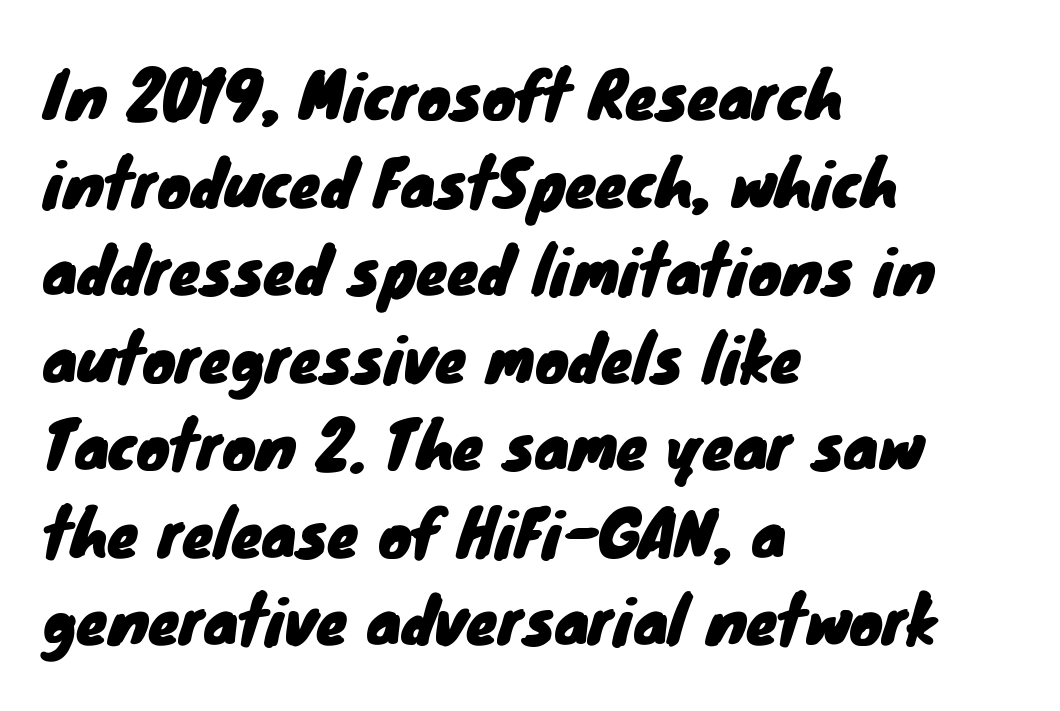
{"serif": "no", "width": "normal", "stroke_contrast": "low", "x_height": "small", "monospaced": "no", "underline": "no", "align": "left", "line_spacing": "normal", "line_spacing_ratio": 1.39, "letter_spacing": "normal", "letter_spacing_em": 0.0, "glyph_px": 63}
